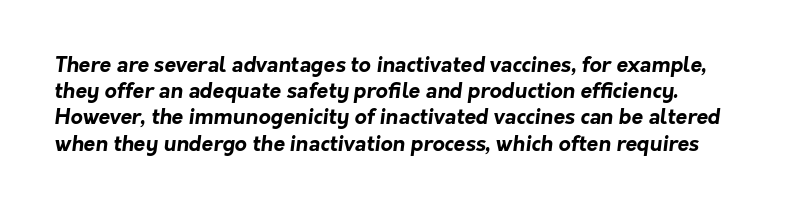
The image shows 21 px bold type; set normal line spacing (1.25x), normal letter spacing, not underlined.
